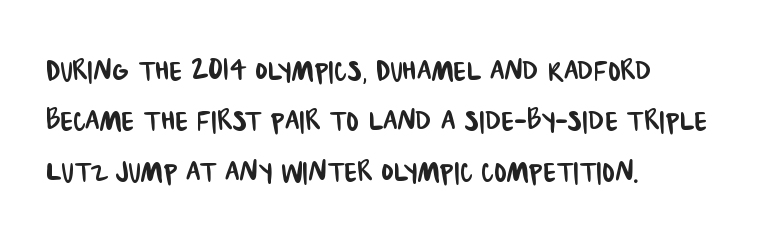
{"serif": "no", "width": "condensed", "stroke_contrast": "low", "x_height": "large", "monospaced": "no", "underline": "no", "align": "left", "line_spacing": "normal", "line_spacing_ratio": 1.36, "letter_spacing": "normal", "letter_spacing_em": 0.0, "glyph_px": 37}
